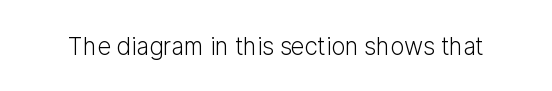
{"italic": "no", "bold": "no", "underline": "no", "letter_spacing": "normal", "letter_spacing_em": 0.0, "glyph_px": 24}
